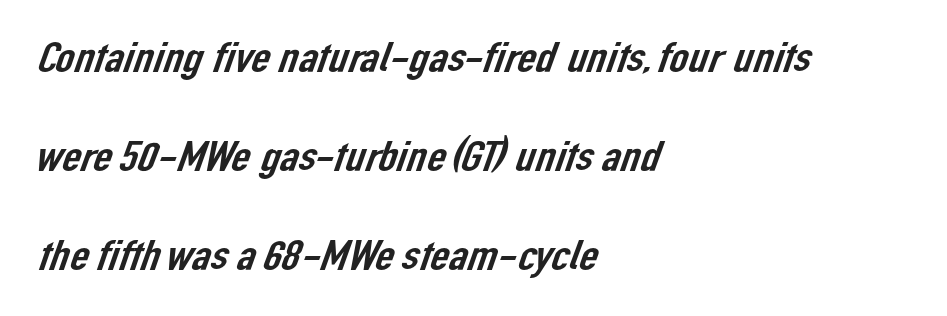
Airy leading. Look at the tracking — it's just the regular setting, nothing added. Underlining? Definitely not there. The rendering shows plain stroke endings on the letterforms — a sans-serif design.
